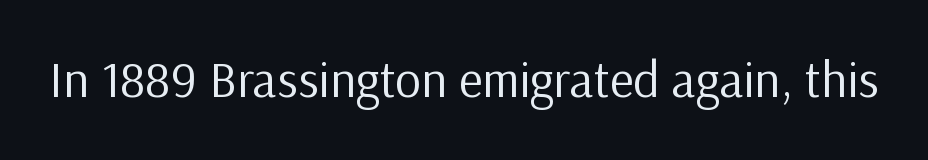
The image shows 51 px regular-weight sans-serif type, upright; set normal letter spacing, not underlined; low stroke contrast and a medium x-height.
